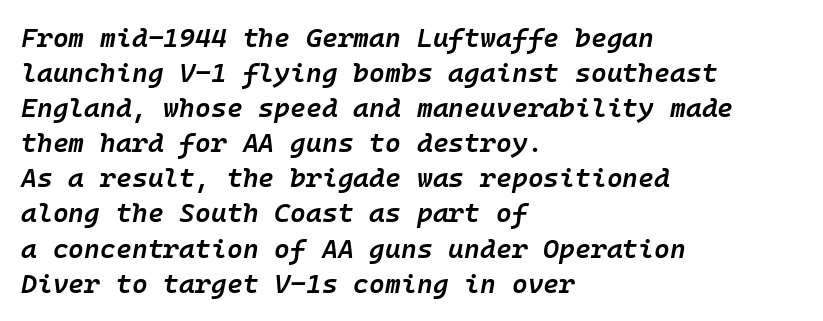
A somewhat darkened texture: the type is semibold rather than bold. Each new line begins a customary step beneath the previous one. Each word holds together tightly as a unit, with standard inter-letter gaps. The lines are quadded left. This is oblique type, the kind used for emphasis or titles. This rendering features lettering with no underline.
